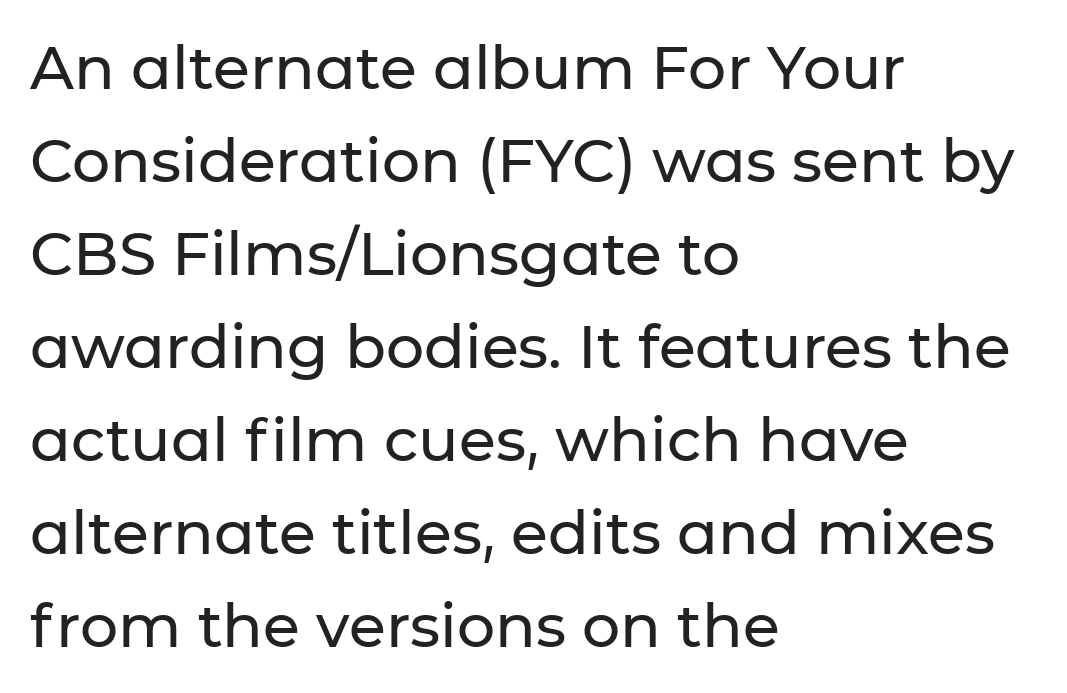
{"serif": "no", "italic": "no", "width": "normal", "stroke_contrast": "low", "x_height": "medium", "monospaced": "no", "underline": "no", "align": "left", "line_spacing": "normal", "line_spacing_ratio": 1.55, "letter_spacing": "normal", "letter_spacing_em": 0.0, "glyph_px": 60}
